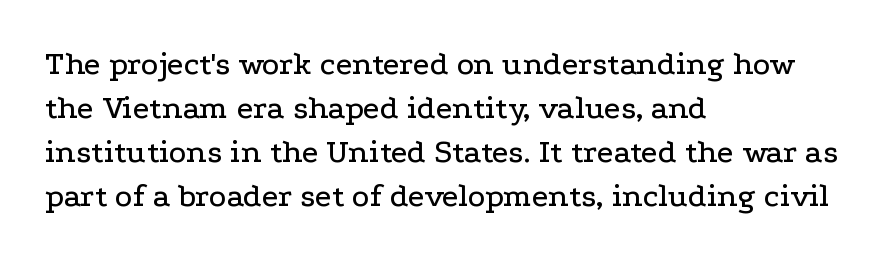
The space between consecutive lines is moderate. In terms of letterform style, serifs are clearly present. The passage shown is typed in a proportional face where columns would drift. Does the lettering tilt? It doesn't — this is upright. Nothing unusual about the tracking: characters are spaced as the font intends.
